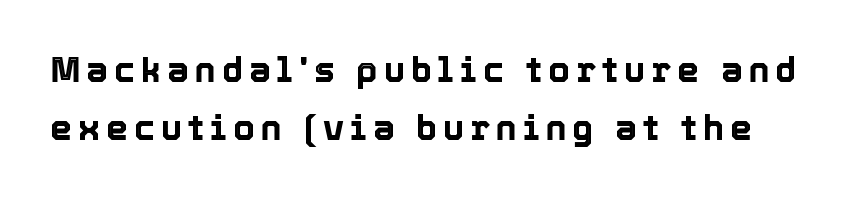
The image shows 35 px text type, upright; set normal line spacing (1.67x), not underlined; a medium x-height.
